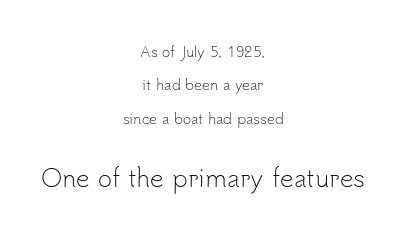
The image shows 24 px text type, upright; set centered, loose line spacing (2.38x), normal letter spacing, not underlined; the second (bottom) block is 1.71x larger.
